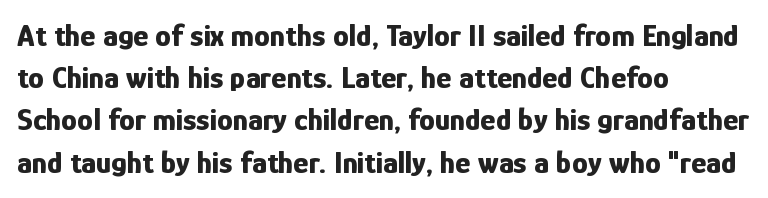
Q: Is the text bold? A: Yes.
Q: Is the text italic (slanted)? A: No, it is upright.
Q: Is the typeface a serif or a sans-serif typeface? A: Sans-serif.
Q: Is the text underlined? A: No.
Q: How is the paragraph aligned? A: Left-aligned.
Q: Is the spacing between letters normal or unusually wide? A: Normal.
Q: Is the spacing between lines tight, normal or loose? A: Normal.
Q: Width (condensed, normal, or wide)? A: Condensed.
Q: Stroke contrast? A: Low.
Q: x-height? A: Medium.
Q: Monospaced? A: No.
